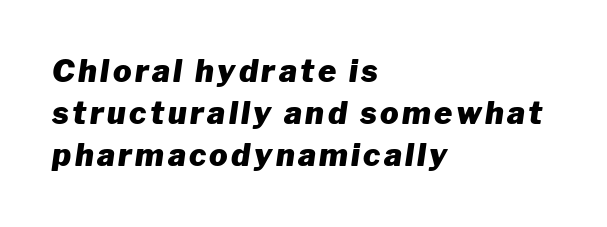
The rag falls on the right side of this text block. Characters are canted at an angle relative to the baseline's perpendicular. Notice how thick the strokes are: this is what a full bold looks like. Anything drawn beneath the words? Only blank space. Summary of vertical rhythm: regular, with standard interline spacing. Varying glyph widths throughout — classic text-font behaviour.
